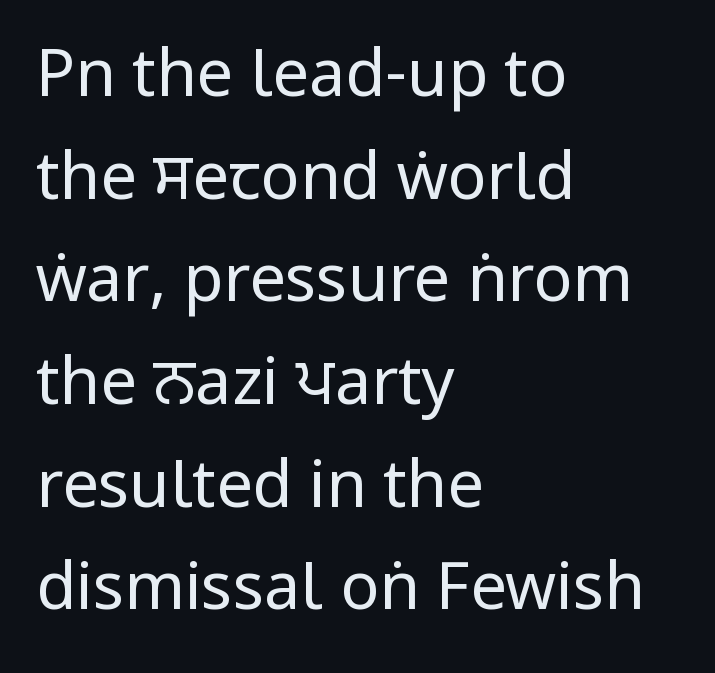
The image shows 65 px regular-weight, condensed sans-serif type, upright; set left-aligned, normal line spacing (1.58x), normal letter spacing, not underlined; low stroke contrast and a large x-height.
